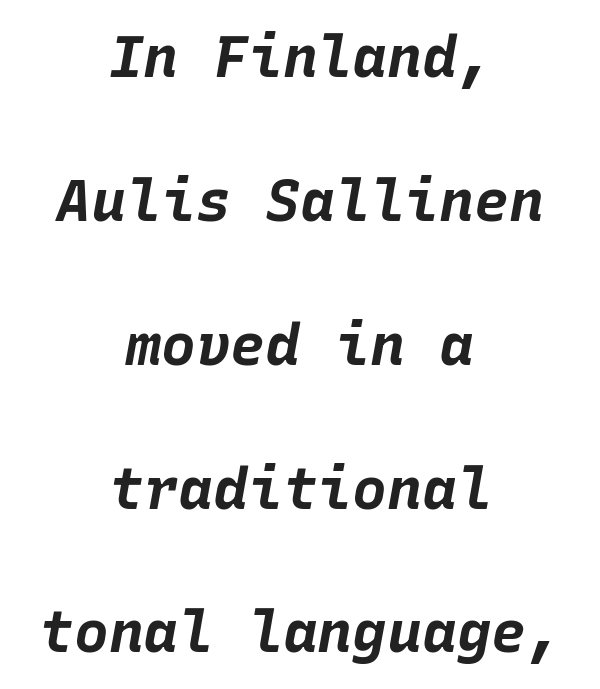
The designer dialed line spacing up above the default. These lines are rendered in a fixed-pitch font. The typography opts for an oblique posture over an upright one. Alignment: centered. Pretty heavy lettering here — definitely bold. A typesetter would call this zero additional tracking.
